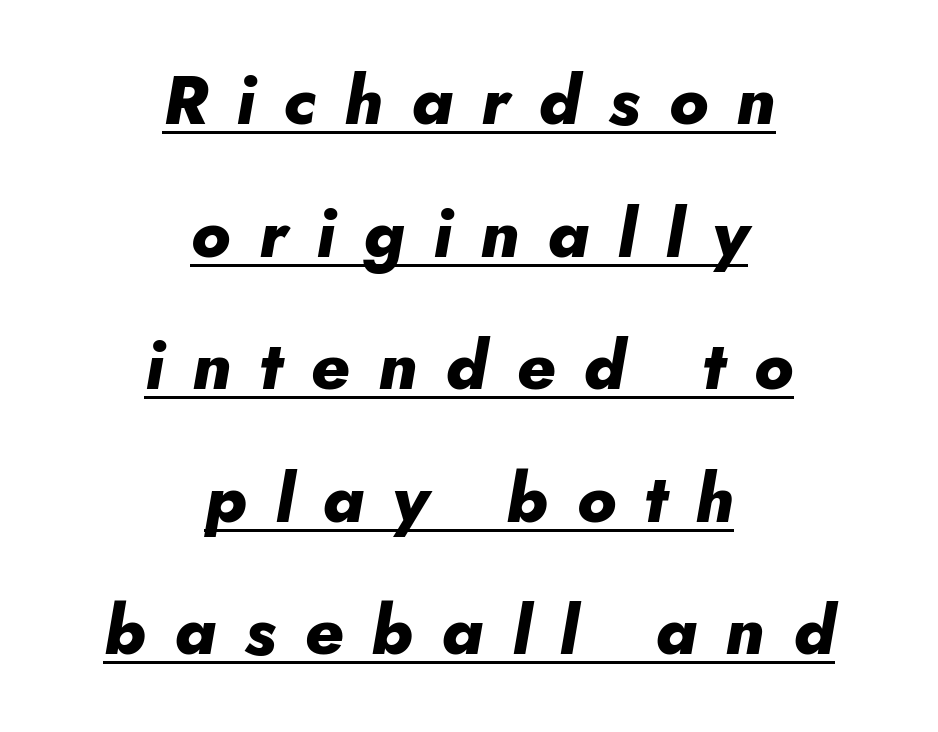
Q: Is the text bold? A: Yes.
Q: Is the text italic (slanted)? A: Yes, it leans right by about 10 degrees.
Q: Is the text underlined? A: Yes.
Q: How is the paragraph aligned? A: Centered.
Q: Is the spacing between letters normal or unusually wide? A: Unusually wide.
Q: Is the spacing between lines tight, normal or loose? A: Loose.
Q: Width (condensed, normal, or wide)? A: Normal.
Q: Stroke contrast? A: Low.
Q: x-height? A: Small.
Q: Monospaced? A: No.
